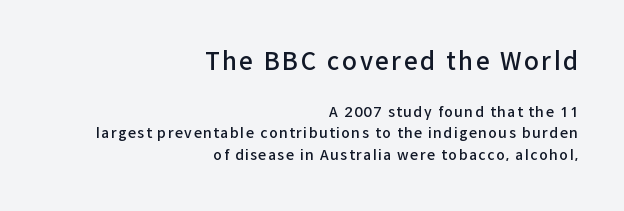
Q: Is the text bold? A: Semi-bold.
Q: Is the text italic (slanted)? A: No, it is upright.
Q: Is the text underlined? A: No.
Q: How is the paragraph aligned? A: Right-aligned.
Q: Is the spacing between lines tight, normal or loose? A: Normal.
Q: Which block of text is set in a larger size, the first (top) or the second (bottom)? A: The first (top) one.
